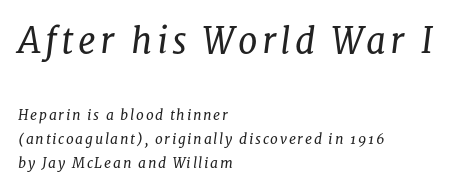
The type family on display is of the serif kind. Letters rest on an invisible, unmarked baseline. Note the varied advance widths — an 'i' is clearly narrower than an 'm'. The initial chunk of copy outweighs the following chunk in type size. In terms of posture, this sample is oblique.
